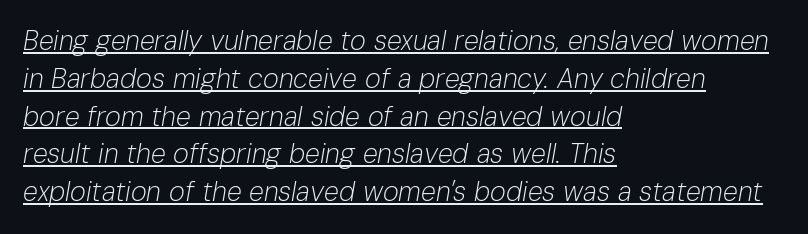
Q: Is the text bold? A: No.
Q: Is the text italic (slanted)? A: Yes, it leans right by about 10 degrees.
Q: Is the text underlined? A: Yes.
Q: How is the paragraph aligned? A: Left-aligned.
Q: Is the spacing between letters normal or unusually wide? A: Normal.
Q: Is the spacing between lines tight, normal or loose? A: Normal.
